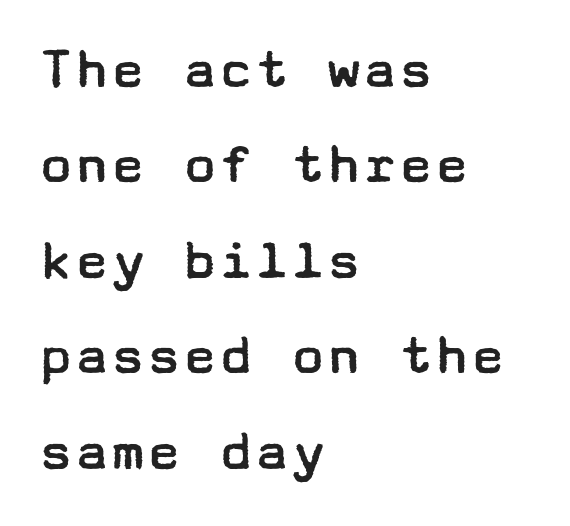
Q: Is the text bold? A: No.
Q: Is the text italic (slanted)? A: No, it is upright.
Q: Is the typeface a serif or a sans-serif typeface? A: Sans-serif.
Q: Is the text underlined? A: No.
Q: How is the paragraph aligned? A: Left-aligned.
Q: Is the spacing between letters normal or unusually wide? A: Normal.
Q: Is the spacing between lines tight, normal or loose? A: Normal.
Q: Width (condensed, normal, or wide)? A: Wide.
Q: Stroke contrast? A: Low.
Q: x-height? A: Medium.
